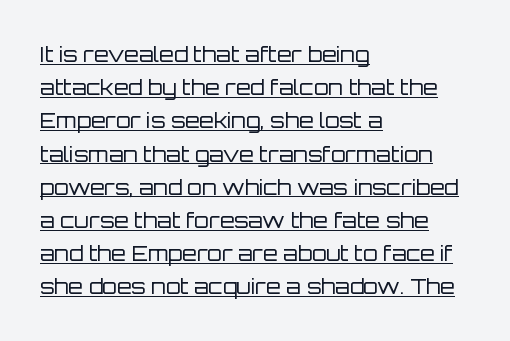
The image shows 21 px text type, upright; set left-aligned, normal line spacing (1.58x), normal letter spacing, underlined.
